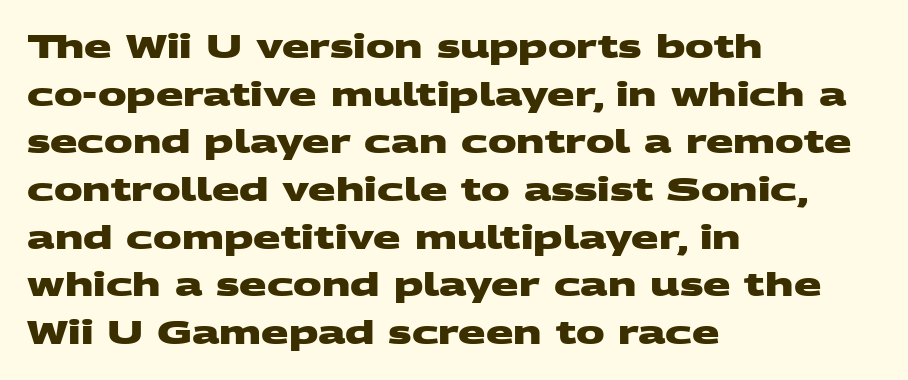
The image shows 32 px heavy, wide sans-serif type; set left-aligned, normal line spacing (1.49x), normal letter spacing, not underlined; medium stroke contrast and a large x-height.
